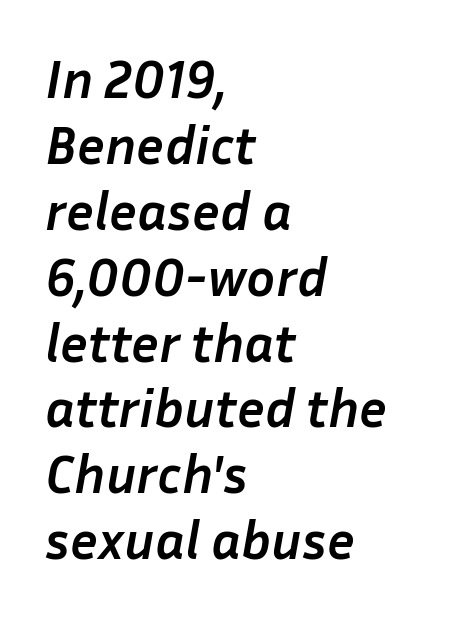
Q: Is the text bold? A: Yes.
Q: Is the text italic (slanted)? A: Yes, it leans right by about 10 degrees.
Q: Is the text underlined? A: No.
Q: How is the paragraph aligned? A: Left-aligned.
Q: Is the spacing between letters normal or unusually wide? A: Normal.
Q: Width (condensed, normal, or wide)? A: Normal.
Q: Stroke contrast? A: Low.
Q: x-height? A: Medium.
Q: Monospaced? A: No.
